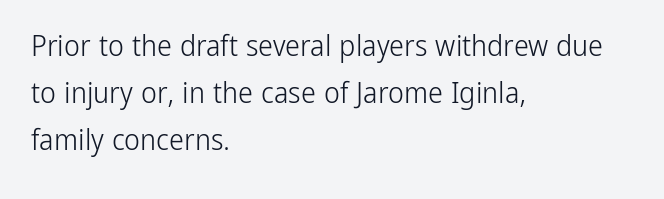
Q: Is the text bold? A: No.
Q: Is the text italic (slanted)? A: No, it is upright.
Q: Is the typeface a serif or a sans-serif typeface? A: Sans-serif.
Q: Is the text underlined? A: No.
Q: How is the paragraph aligned? A: Left-aligned.
Q: Is the spacing between letters normal or unusually wide? A: Normal.
Q: Is the spacing between lines tight, normal or loose? A: Normal.
Q: Width (condensed, normal, or wide)? A: Condensed.
Q: Stroke contrast? A: Low.
Q: x-height? A: Medium.
Q: Monospaced? A: No.
